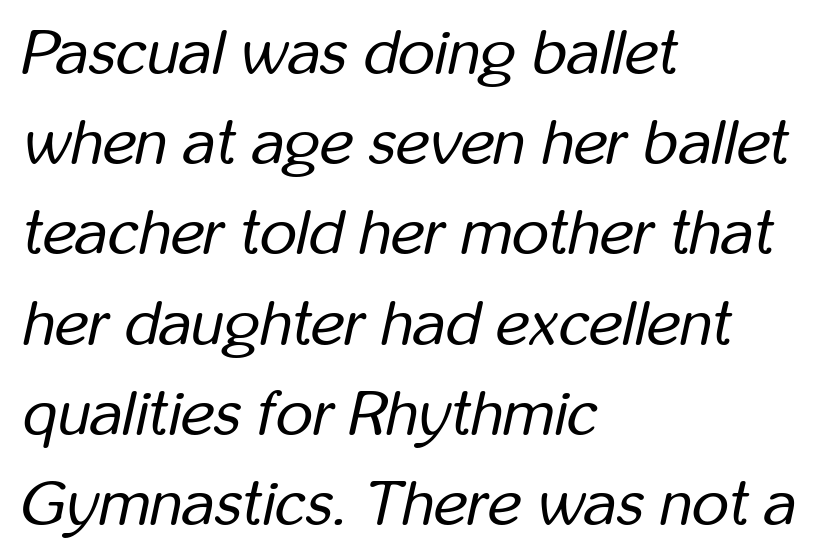
The image shows 64 px regular-weight, condensed type, italic (leaning right); set left-aligned, normal line spacing (1.41x), normal letter spacing, not underlined; low stroke contrast and a medium x-height.
